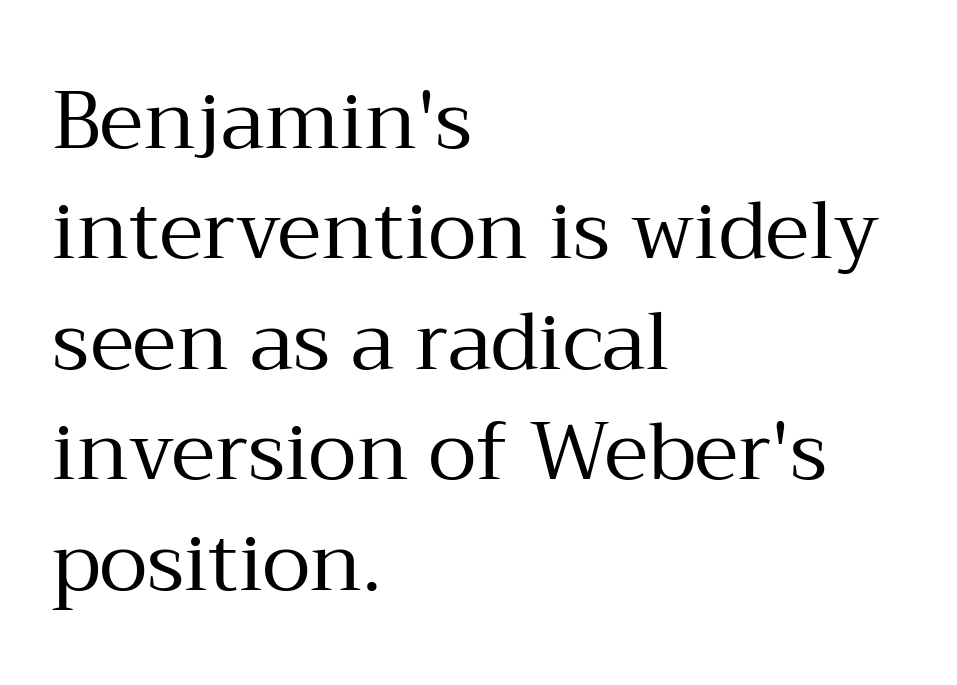
These lines sit exactly where default settings would place them. Do the characters align in a grid? No, the font is proportional. Type without underlining. Compared with a centered layout, this one pins lines to the left instead.
